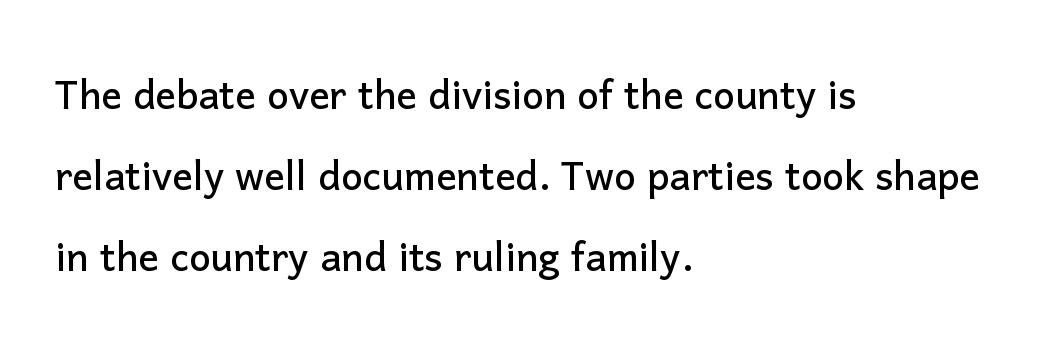
Check under the words: just untouched page. If you drew a ruler down the left edge, every line would touch it. Quick note: not italic, upright. The face used here is proportionally spaced, like ordinary book or web type. A typesetter would call this zero additional tracking. Vertical spacing — default.
